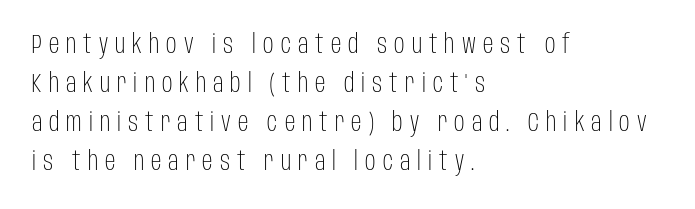
Q: Is the text bold? A: No.
Q: Is the text italic (slanted)? A: No, it is upright.
Q: Is the text underlined? A: No.
Q: How is the paragraph aligned? A: Left-aligned.
Q: Is the spacing between letters normal or unusually wide? A: Unusually wide.
Q: Is the spacing between lines tight, normal or loose? A: Normal.
